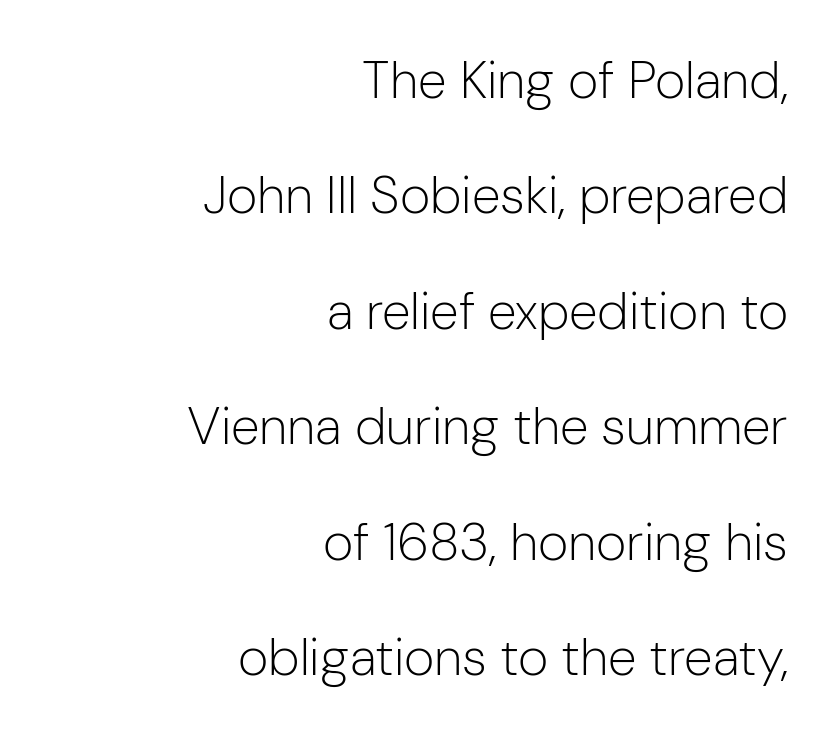
The image shows 52 px light sans-serif type, upright; set right-aligned, loose line spacing (2.22x), normal letter spacing, not underlined; low stroke contrast and a medium x-height.
